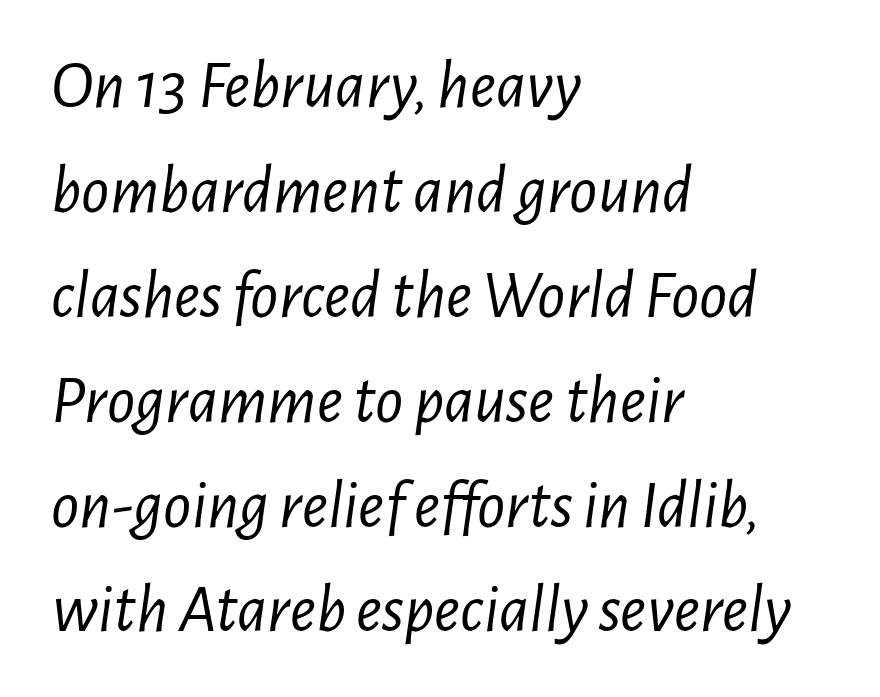
The face used here is proportionally spaced, like ordinary book or web type. Leading: standard. This sample uses an oblique cut, with every glyph tilted off the vertical. Which margin do the lines hug? The left one — the right edge is uneven.
